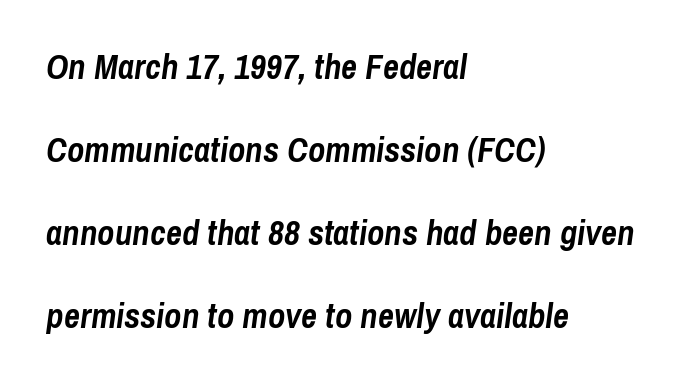
{"italic": "yes", "lean": "right", "slant_degrees": 8, "bold": "yes", "weight": "semibold", "width": "condensed", "stroke_contrast": "low", "x_height": "medium", "monospaced": "no", "underline": "no", "align": "left", "line_spacing": "loose", "line_spacing_ratio": 2.37, "letter_spacing": "normal", "letter_spacing_em": 0.0, "glyph_px": 35}
